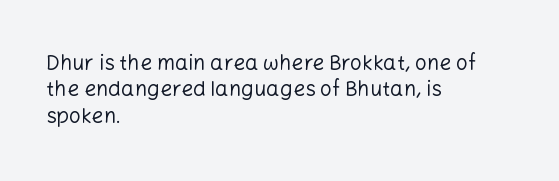
Q: Is the text bold? A: No.
Q: Is the text italic (slanted)? A: No, it is upright.
Q: Is the text underlined? A: No.
Q: How is the paragraph aligned? A: Left-aligned.
Q: Is the spacing between letters normal or unusually wide? A: Normal.
Q: Is the spacing between lines tight, normal or loose? A: Normal.
